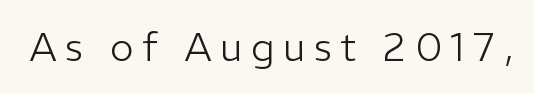
The rendering uses natural spacing where letterforms have individual widths. Stems here are at most as thick as an everyday book face. Only glyphs here, with clear space below each row. Type style note: lacks serifs. Compared with typical body copy, the letter spacing here is much looser.
